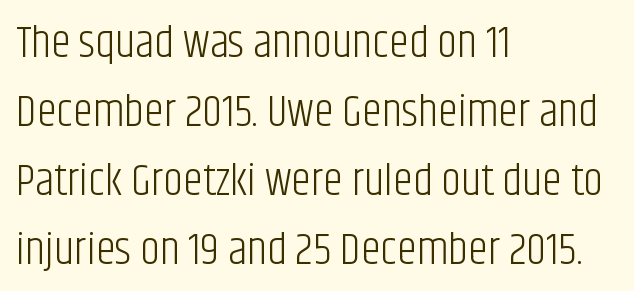
Line beginnings align vertically; line endings do not. This rendering features lettering with no underline. This sample has the flowing, uneven cadence of proportional lettering. The cut favours lightness, reaching ordinary text weight at its darkest. Notice how the stems are strictly vertical — no italics here.
